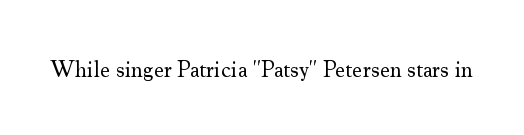
The type is set solid horizontally, with unmodified tracking. Words float on clear page, feet unadorned. A quiet, ordinary-to-light weight characterises the typeface. The type sits square on the baseline with zero lean.
